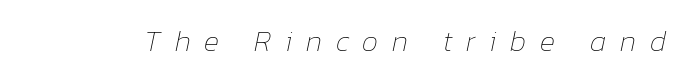
{"italic": "yes", "lean": "right", "slant_degrees": 12, "bold": "no", "weight": "thin", "width": "normal", "stroke_contrast": "low", "x_height": "medium", "monospaced": "no", "underline": "no", "letter_spacing": "wide", "letter_spacing_em": 0.48, "glyph_px": 29}
